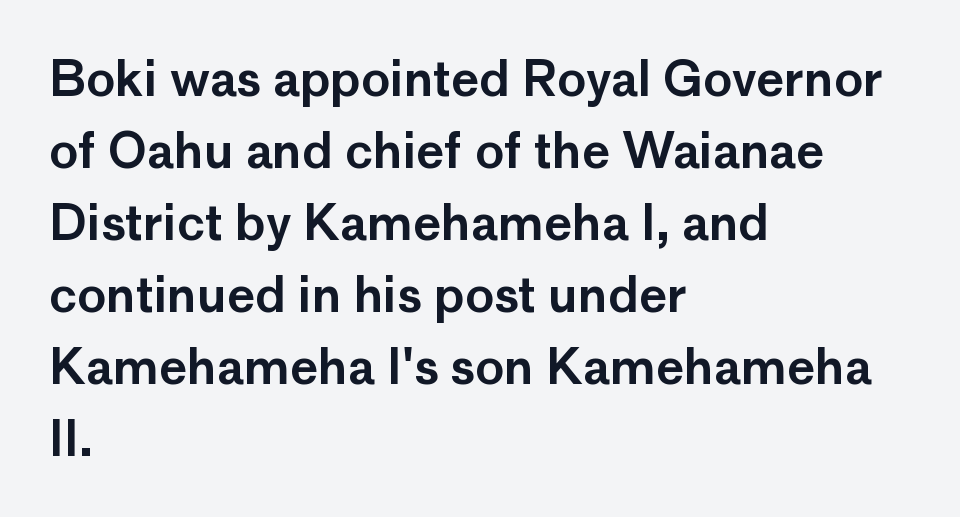
Underline: absent. Characters follow at the spacing the type designer built in. The block of text has a typical density, with ordinary space between rows. Note the varied advance widths — an 'i' is clearly narrower than an 'm'. In terms of letterform style, serifs are entirely absent. The passage is arranged the way most books set body copy — flush left.
